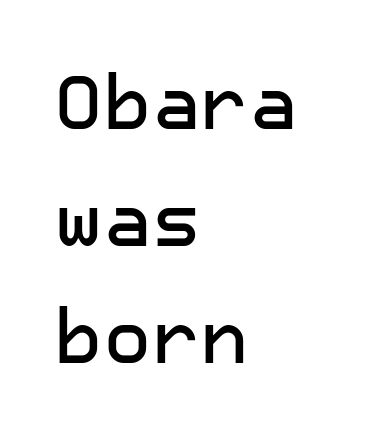
{"serif": "no", "italic": "no", "width": "normal", "stroke_contrast": "low", "x_height": "medium", "underline": "no", "align": "left", "line_spacing": "normal", "line_spacing_ratio": 1.56, "letter_spacing": "normal", "letter_spacing_em": 0.0, "glyph_px": 75}
